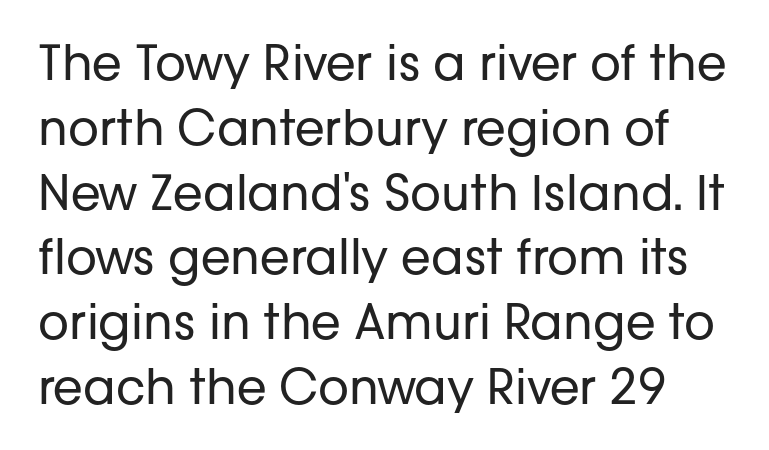
Reading down the column, the eye jumps a familiar distance to each next line. The letterforms sit shoulder to shoulder at normal distance. Plain, unruled lines of type. Examine the stroke ends and you'll find no serifs. Posture: upright roman. The strokes carry an ordinary text weight at most.
